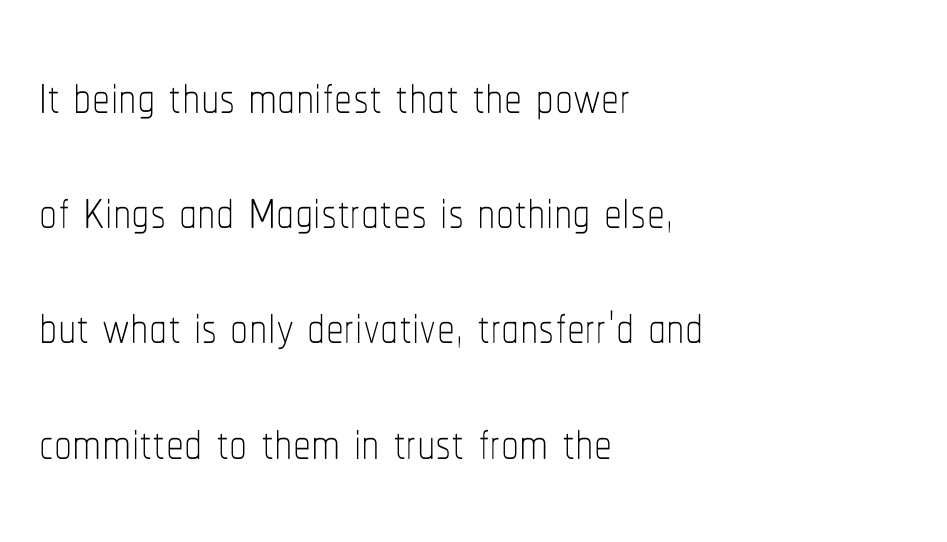
In CSS terms this would be text-align: left. The space directly below the letters is spotless. The font sits on the lighter half of the weight spectrum, regular included. Note the varied advance widths — an 'i' is clearly narrower than an 'm'. Successive baselines arrive at the customary interval. The letters stand straight up with perfectly vertical stems.
